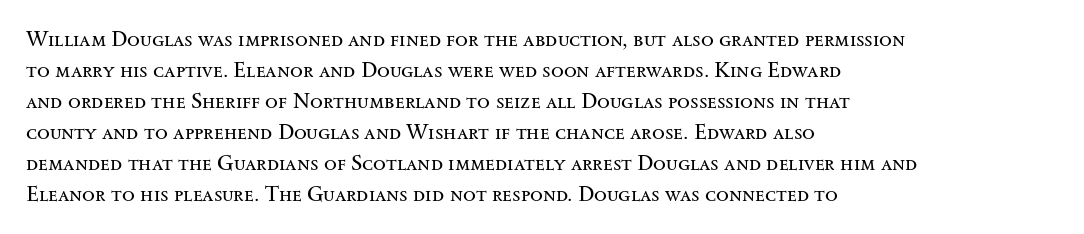
Q: Is the text bold? A: No.
Q: Is the text italic (slanted)? A: No, it is upright.
Q: Is the text underlined? A: No.
Q: How is the paragraph aligned? A: Left-aligned.
Q: Is the spacing between letters normal or unusually wide? A: Normal.
Q: Is the spacing between lines tight, normal or loose? A: Normal.
